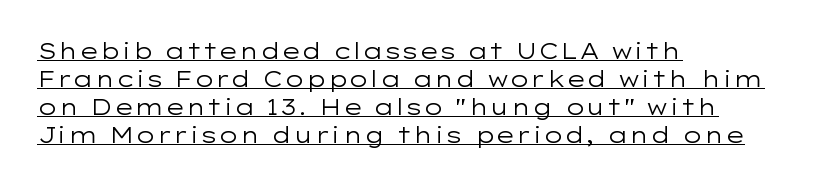
The image shows 22 px text type, upright; set left-aligned, normal line spacing (1.27x), normal letter spacing, underlined.
